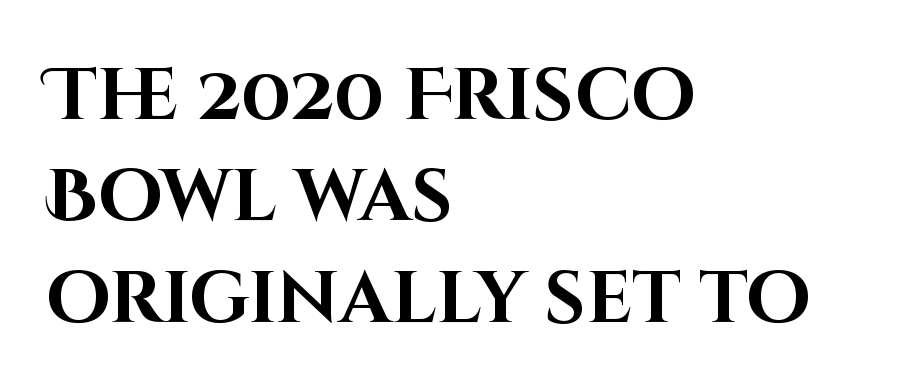
The glyphs in this specimen are sans serif. The words here are not underlined. The horizontal fit of the characters is conventional and even. Think of a printed novel: that variable character pitch is what you see here. Leading: standard.
